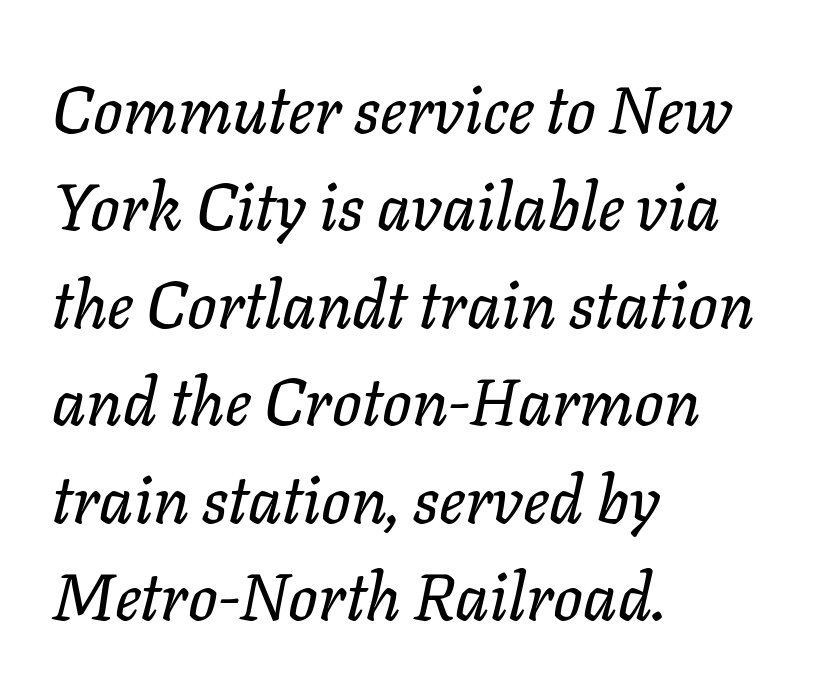
Q: Is the text italic (slanted)? A: Yes, it leans right by about 11 degrees.
Q: Is the text underlined? A: No.
Q: How is the paragraph aligned? A: Left-aligned.
Q: Is the spacing between letters normal or unusually wide? A: Normal.
Q: Is the spacing between lines tight, normal or loose? A: Normal.
Q: Width (condensed, normal, or wide)? A: Normal.
Q: Stroke contrast? A: Low.
Q: x-height? A: Medium.
Q: Monospaced? A: No.
